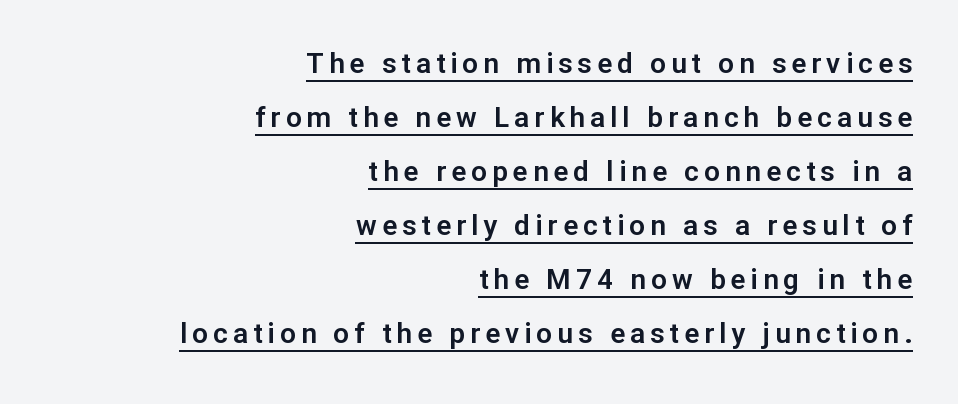
The image shows 28 px sans-serif type, upright; set right-aligned, loose line spacing (1.93x), underlined; low stroke contrast and a medium x-height.
